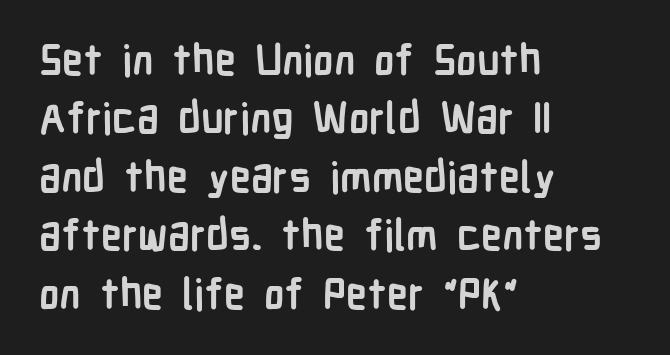
{"serif": "no", "italic": "no", "bold": "yes", "weight": "semibold", "width": "condensed", "stroke_contrast": "low", "x_height": "medium", "monospaced": "no", "underline": "no", "align": "left", "line_spacing": "normal", "line_spacing_ratio": 1.39, "letter_spacing": "normal", "letter_spacing_em": 0.0, "glyph_px": 42}
